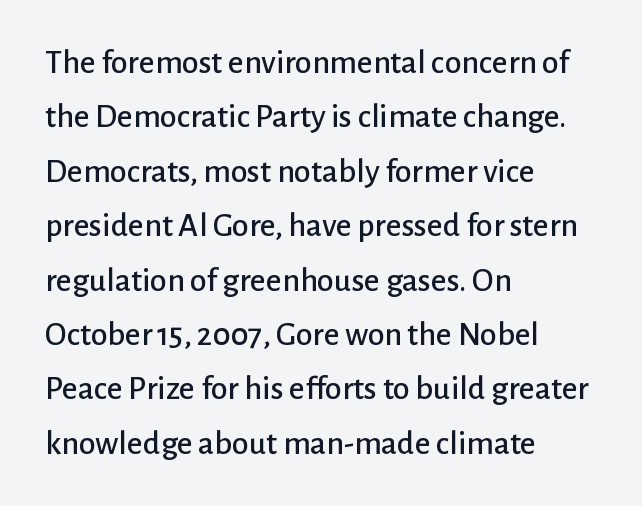
The image shows 34 px sans-serif type, upright; set left-aligned, normal line spacing (1.6x), normal letter spacing, not underlined; low stroke contrast and a medium x-height.
